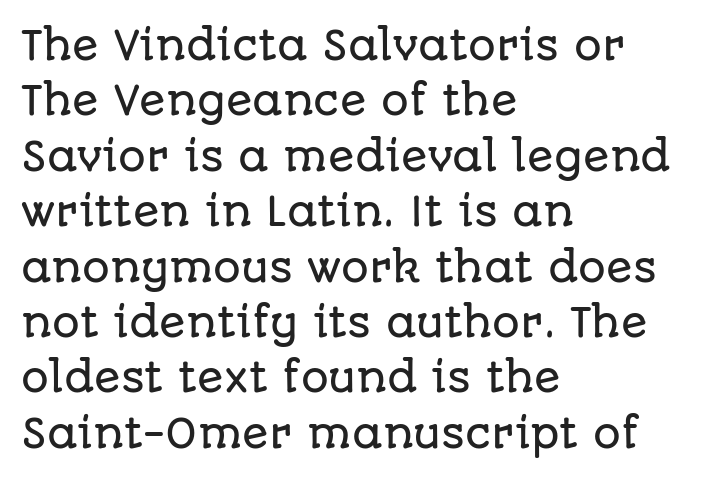
{"serif": "no", "italic": "no", "width": "normal", "stroke_contrast": "low", "x_height": "large", "monospaced": "no", "underline": "no", "align": "left", "line_spacing": "normal", "line_spacing_ratio": 1.42, "letter_spacing": "normal", "letter_spacing_em": 0.0, "glyph_px": 39}
